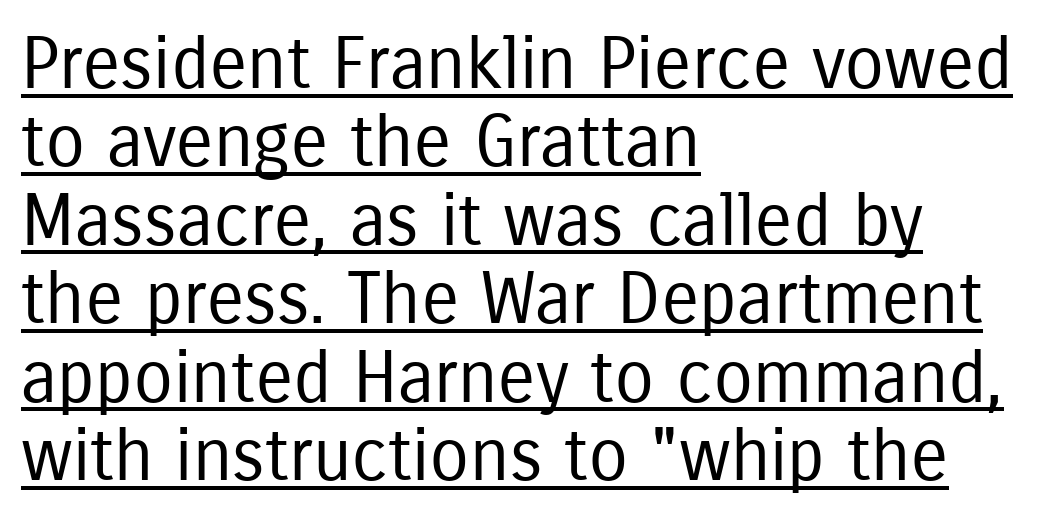
You could barely slide anything between these rows. Layout note: lines flush left. Looks like regular typesetting: each glyph gets only the width it needs. A sans-serif font was chosen for this passage.
